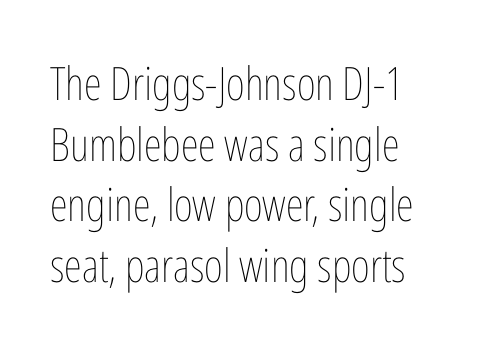
Any mark beneath the type? The region is blank. Does extra space separate the letters? No, they use regular spacing. Proportional: the letters do not fall into vertical columns. Style check: upright. Stroke thickness stays within the range of a standard reading face or lighter. The space between consecutive lines is moderate.
